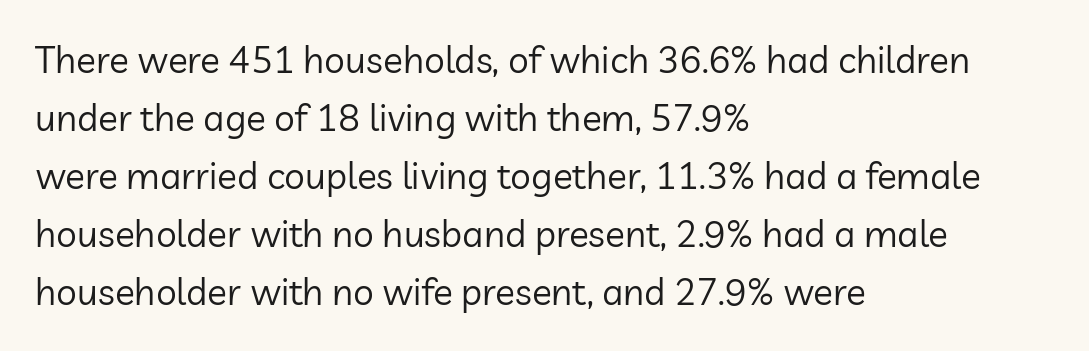
{"serif": "no", "italic": "no", "bold": "no", "weight": "regular", "width": "normal", "stroke_contrast": "low", "x_height": "medium", "monospaced": "no", "underline": "no", "align": "left", "line_spacing": "normal", "line_spacing_ratio": 1.57, "letter_spacing": "normal", "letter_spacing_em": 0.0, "glyph_px": 37}
